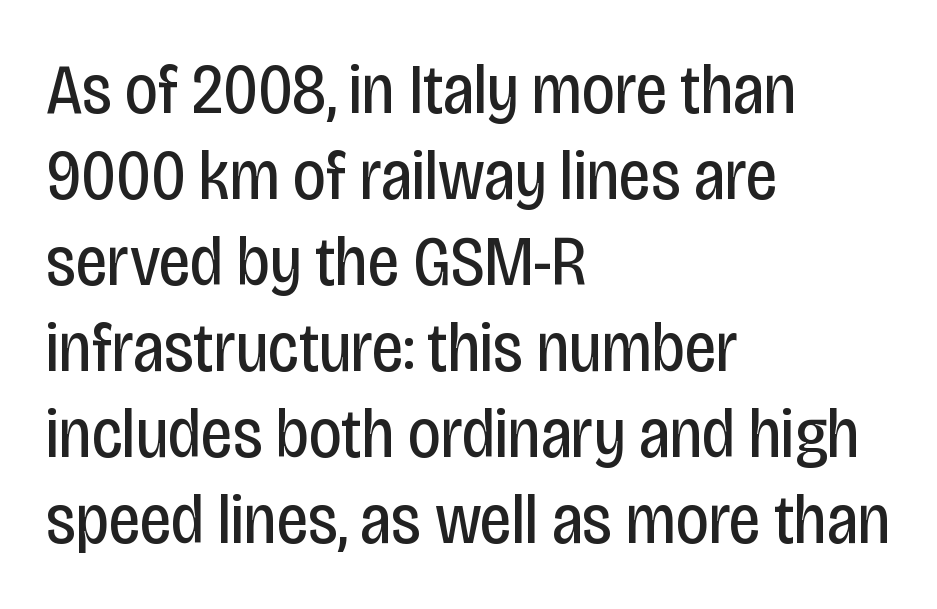
{"serif": "no", "italic": "no", "bold": "no", "weight": "regular", "width": "condensed", "stroke_contrast": "low", "x_height": "large", "monospaced": "no", "underline": "no", "align": "left", "line_spacing_ratio": 1.21, "letter_spacing": "normal", "letter_spacing_em": 0.0, "glyph_px": 71}
